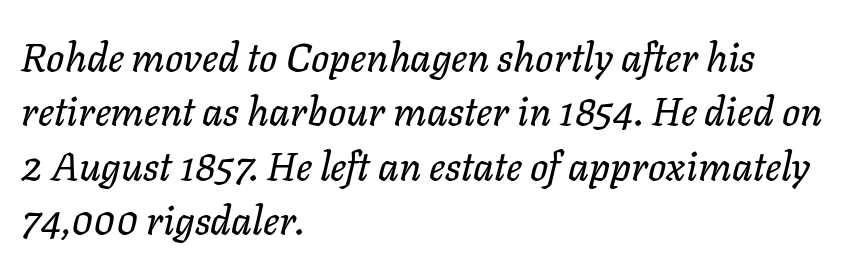
Q: Is the text italic (slanted)? A: Yes, it leans right by about 11 degrees.
Q: Is the text underlined? A: No.
Q: How is the paragraph aligned? A: Left-aligned.
Q: Is the spacing between letters normal or unusually wide? A: Normal.
Q: Is the spacing between lines tight, normal or loose? A: Normal.
Q: Width (condensed, normal, or wide)? A: Normal.
Q: Stroke contrast? A: Low.
Q: x-height? A: Medium.
Q: Monospaced? A: No.
